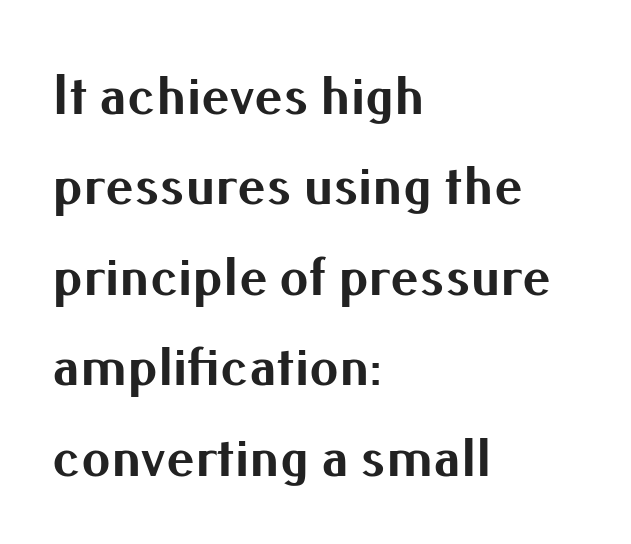
The image shows 58 px bold sans-serif type, upright; set left-aligned, normal line spacing (1.56x), normal letter spacing, not underlined; medium stroke contrast and a small x-height.
